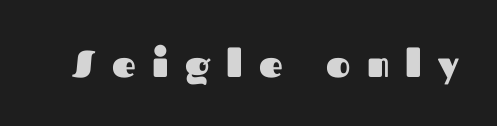
Q: Is the text bold? A: Yes.
Q: Is the text italic (slanted)? A: No, it is upright.
Q: Is the typeface a serif or a sans-serif typeface? A: Sans-serif.
Q: Is the text underlined? A: No.
Q: Is the spacing between letters normal or unusually wide? A: Unusually wide.
Q: Width (condensed, normal, or wide)? A: Normal.
Q: Stroke contrast? A: Medium.
Q: x-height? A: Medium.
Q: Monospaced? A: No.
